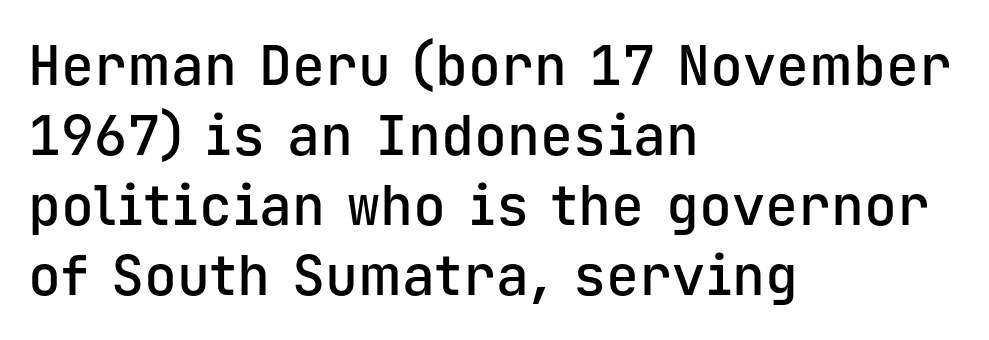
{"serif": "no", "italic": "no", "bold": "semi", "weight": "semibold", "width": "normal", "stroke_contrast": "low", "x_height": "medium", "monospaced": "yes", "underline": "no", "align": "left", "line_spacing": "normal", "line_spacing_ratio": 1.27, "letter_spacing": "normal", "letter_spacing_em": 0.0, "glyph_px": 55}
